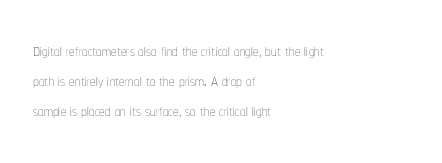
Q: Is the text bold? A: No.
Q: Is the text italic (slanted)? A: No, it is upright.
Q: Is the text underlined? A: No.
Q: How is the paragraph aligned? A: Left-aligned.
Q: Is the spacing between letters normal or unusually wide? A: Normal.
Q: Is the spacing between lines tight, normal or loose? A: Normal.
